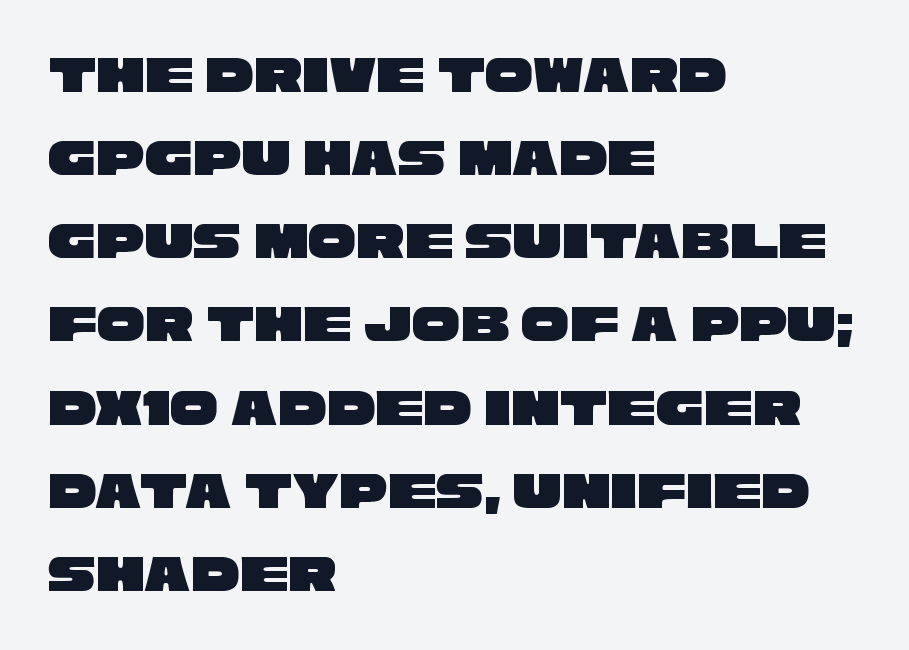
The image shows 54 px wide sans-serif type; set left-aligned, normal line spacing (1.54x), normal letter spacing, not underlined; low stroke contrast and a large x-height.
